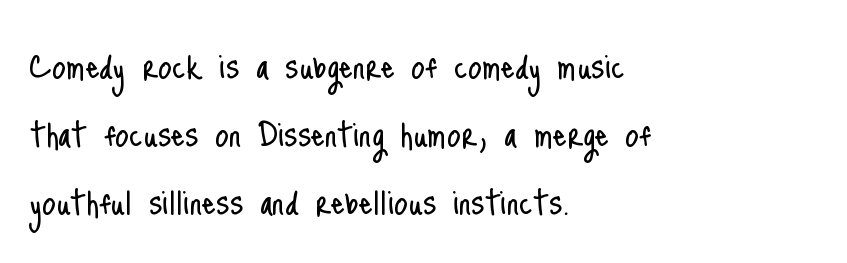
The image shows 44 px light, condensed sans-serif type, upright; set left-aligned, normal line spacing (1.54x), normal letter spacing, not underlined; low stroke contrast and a small x-height.
